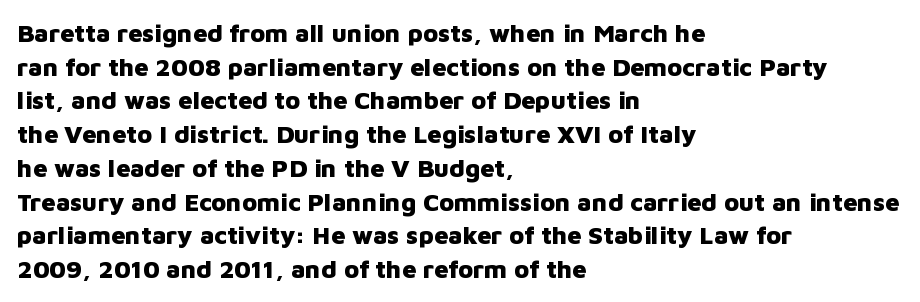
The image shows 25 px bold type, upright; set left-aligned, normal line spacing (1.35x), normal letter spacing, not underlined.
